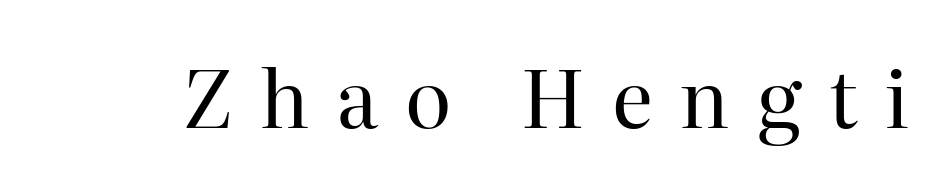
{"serif": "yes", "italic": "no", "bold": "no", "weight": "regular", "width": "normal", "stroke_contrast": "high", "x_height": "medium", "monospaced": "no", "underline": "no", "letter_spacing": "wide", "letter_spacing_em": 0.33, "glyph_px": 80}
